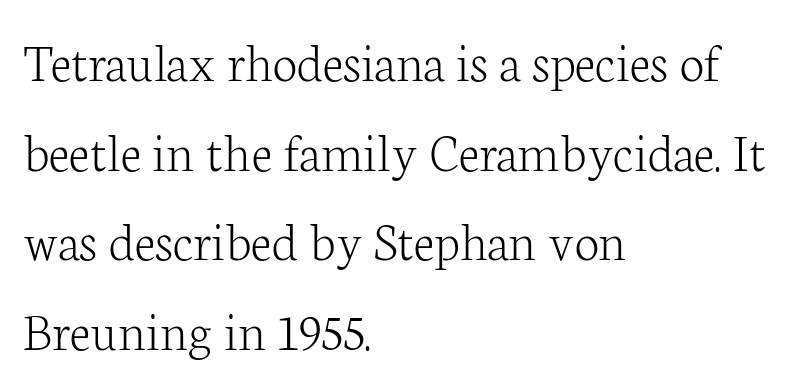
{"serif": "yes", "italic": "no", "bold": "no", "weight": "light", "width": "normal", "stroke_contrast": "low", "x_height": "medium", "monospaced": "no", "underline": "no", "align": "left", "line_spacing": "normal", "line_spacing_ratio": 1.6, "letter_spacing": "normal", "letter_spacing_em": 0.0, "glyph_px": 56}
